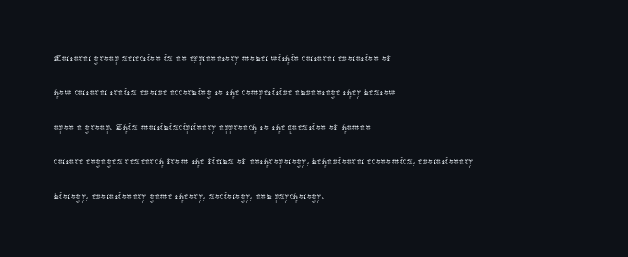
{"italic": "no", "bold": "no", "underline": "no", "align": "left", "line_spacing": "normal", "line_spacing_ratio": 1.38, "letter_spacing": "normal", "letter_spacing_em": 0.0, "glyph_px": 25}
